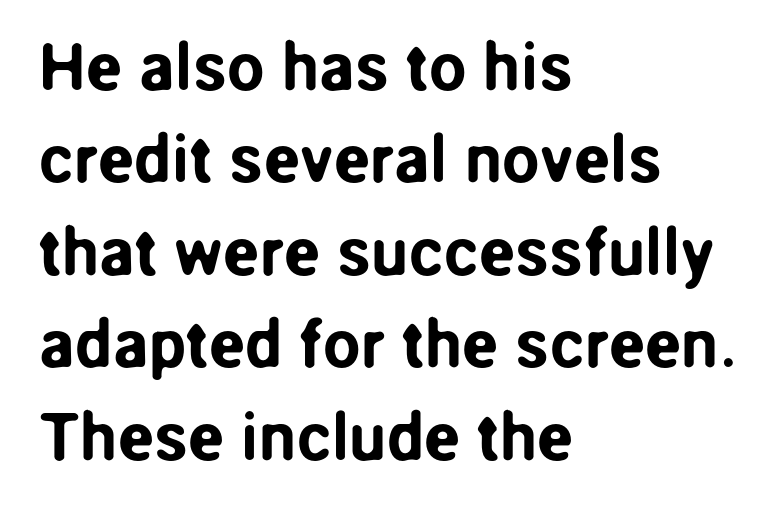
The image shows 67 px sans-serif type, upright; set left-aligned, normal line spacing (1.38x), normal letter spacing, not underlined; low stroke contrast and a medium x-height.
